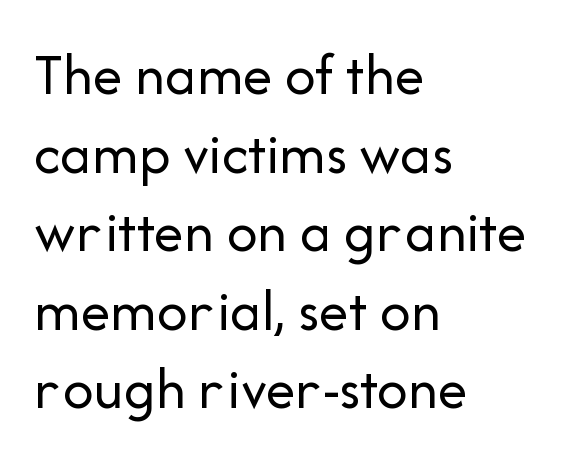
Q: Is the text bold? A: No.
Q: Is the text italic (slanted)? A: No, it is upright.
Q: Is the typeface a serif or a sans-serif typeface? A: Sans-serif.
Q: Is the text underlined? A: No.
Q: How is the paragraph aligned? A: Left-aligned.
Q: Is the spacing between letters normal or unusually wide? A: Normal.
Q: Is the spacing between lines tight, normal or loose? A: Normal.
Q: Width (condensed, normal, or wide)? A: Normal.
Q: Stroke contrast? A: Low.
Q: x-height? A: Medium.
Q: Monospaced? A: No.
